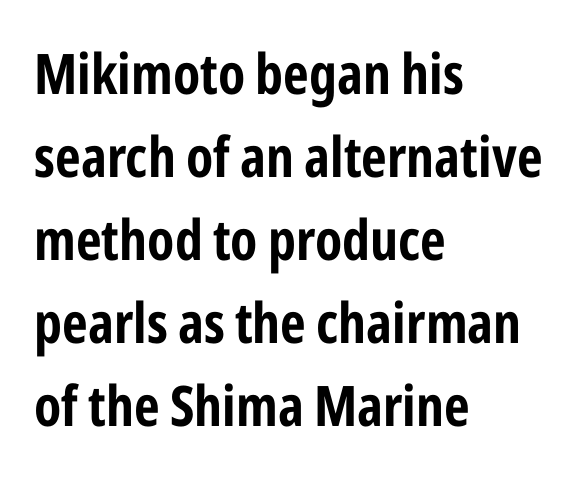
Q: Is the text bold? A: Yes.
Q: Is the text italic (slanted)? A: No, it is upright.
Q: Is the typeface a serif or a sans-serif typeface? A: Sans-serif.
Q: Is the text underlined? A: No.
Q: How is the paragraph aligned? A: Left-aligned.
Q: Is the spacing between letters normal or unusually wide? A: Normal.
Q: Is the spacing between lines tight, normal or loose? A: Normal.
Q: Width (condensed, normal, or wide)? A: Condensed.
Q: Stroke contrast? A: Low.
Q: x-height? A: Medium.
Q: Monospaced? A: No.
